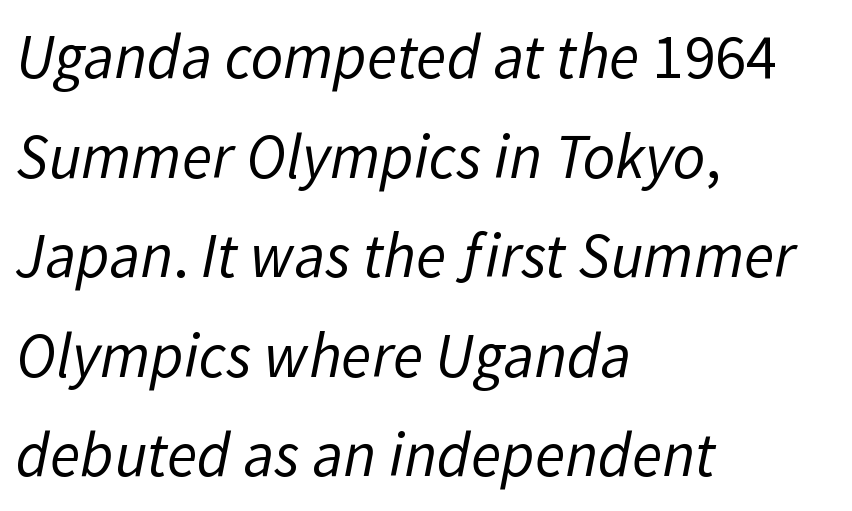
Students, note that the glyphs here touch the page at normal intervals. Letters rest on an invisible, unmarked baseline. Note the varied advance widths — an 'i' is clearly narrower than an 'm'. These lines are set flush left with a ragged right edge. Normally led — the rows are evenly, conventionally spaced. Does the type have serifs? No, each stem ends abruptly.
